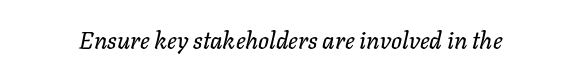
{"italic": "yes", "lean": "right", "slant_degrees": 11, "underline": "no", "letter_spacing": "normal", "letter_spacing_em": 0.0, "glyph_px": 24}
